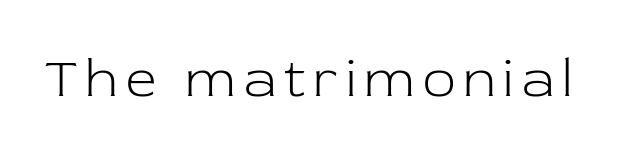
Q: Is the text bold? A: No.
Q: Is the text italic (slanted)? A: No, it is upright.
Q: Is the typeface a serif or a sans-serif typeface? A: Serif.
Q: Is the text underlined? A: No.
Q: Width (condensed, normal, or wide)? A: Normal.
Q: Stroke contrast? A: Low.
Q: x-height? A: Medium.
Q: Monospaced? A: No.
